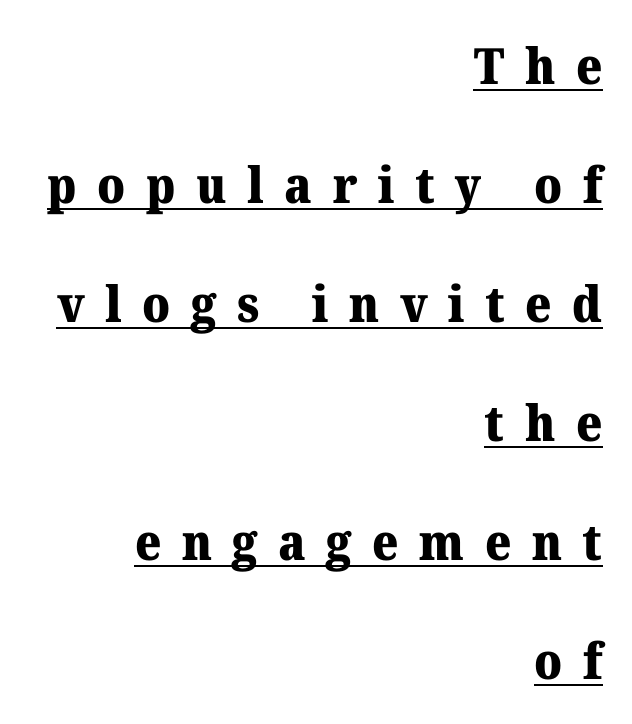
{"serif": "yes", "italic": "no", "bold": "yes", "weight": "heavy", "width": "normal", "stroke_contrast": "medium", "x_height": "medium", "monospaced": "no", "underline": "yes", "align": "right", "line_spacing": "loose", "line_spacing_ratio": 2.38, "letter_spacing": "wide", "letter_spacing_em": 0.41, "glyph_px": 50}
